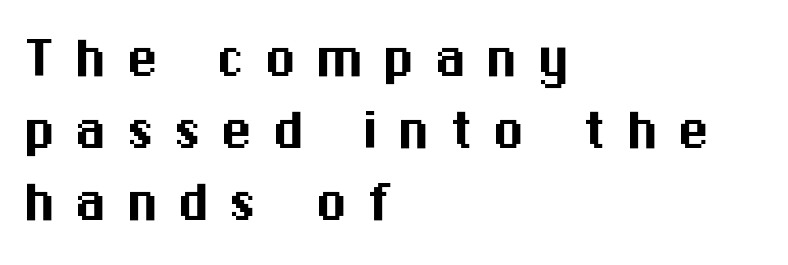
{"serif": "no", "italic": "no", "width": "normal", "stroke_contrast": "medium", "x_height": "medium", "monospaced": "no", "underline": "no", "align": "left", "line_spacing": "tight", "line_spacing_ratio": 1.11, "letter_spacing": "wide", "letter_spacing_em": 0.29, "glyph_px": 65}
